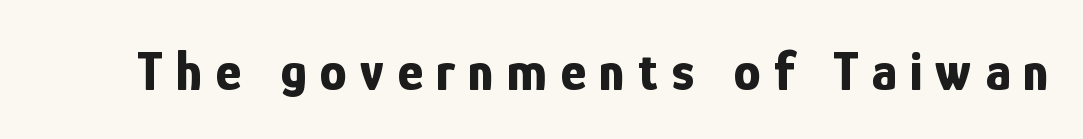
The image shows 55 px bold, condensed sans-serif type, upright; set unusually wide letter spacing (+0.24 em), not underlined; low stroke contrast and a medium x-height.
